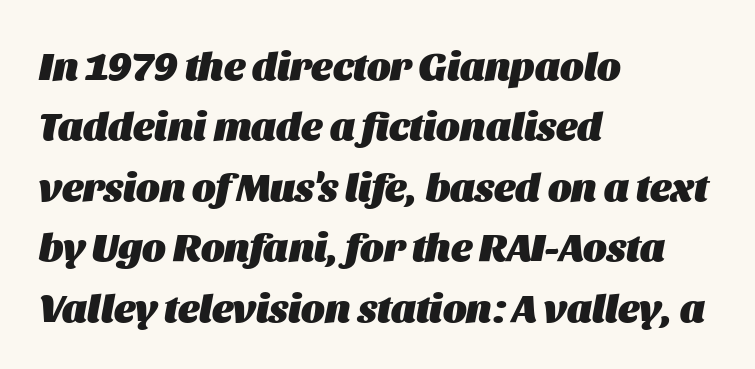
{"italic": "yes", "lean": "right", "slant_degrees": 11, "bold": "yes", "weight": "heavy", "width": "normal", "stroke_contrast": "medium", "x_height": "large", "monospaced": "no", "underline": "no", "align": "left", "line_spacing": "normal", "line_spacing_ratio": 1.51, "letter_spacing": "normal", "letter_spacing_em": 0.0, "glyph_px": 40}
